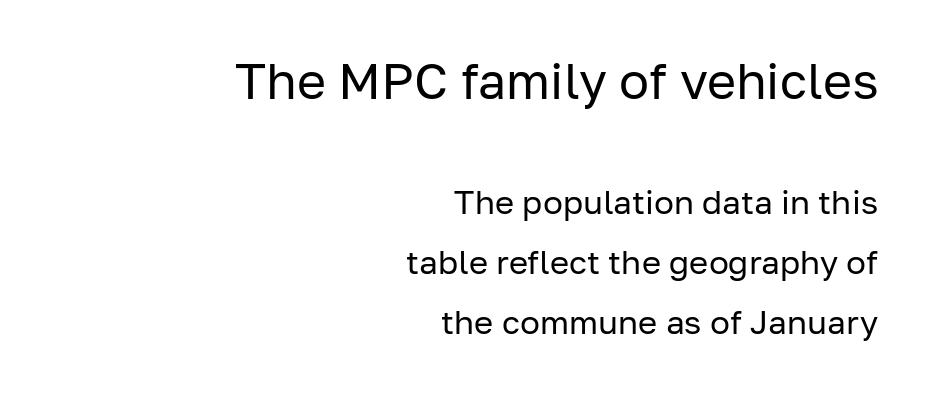
The image shows 50 px regular-weight sans-serif type, upright; set right-aligned, line spacing 1.82x, normal letter spacing, not underlined; the first (top) block is 1.52x larger; low stroke contrast and a medium x-height.
